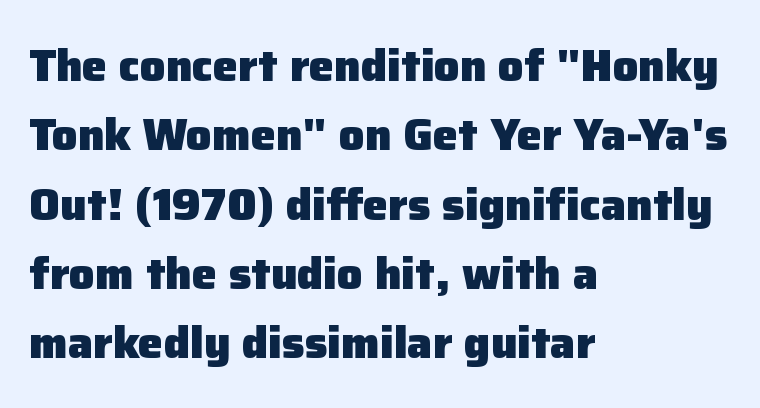
Q: Is the text bold? A: Yes.
Q: Is the text italic (slanted)? A: No, it is upright.
Q: Is the typeface a serif or a sans-serif typeface? A: Sans-serif.
Q: Is the text underlined? A: No.
Q: How is the paragraph aligned? A: Left-aligned.
Q: Is the spacing between letters normal or unusually wide? A: Normal.
Q: Is the spacing between lines tight, normal or loose? A: Normal.
Q: Width (condensed, normal, or wide)? A: Normal.
Q: Stroke contrast? A: Low.
Q: x-height? A: Medium.
Q: Monospaced? A: No.
